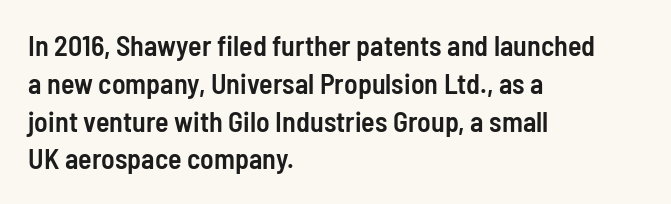
A semibold gives these letters moderate extra thickness, short of bold. This sample uses an upright cut, with every glyph sitting square on the baseline. This sample uses plain, unmodified letter spacing. I'd call this a sans setting — the letters go barefoot. Do the characters align in a grid? No, the font is proportional. The designer left line spacing at the default.
